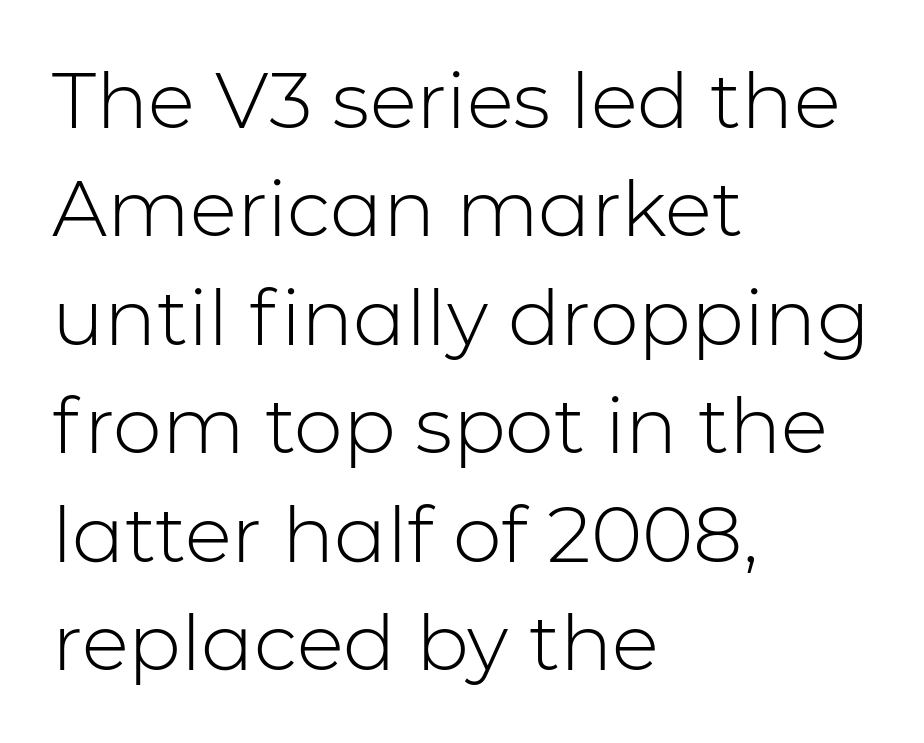
The image shows 78 px light sans-serif type, upright; set left-aligned, normal line spacing (1.39x), normal letter spacing, not underlined; low stroke contrast and a medium x-height.
